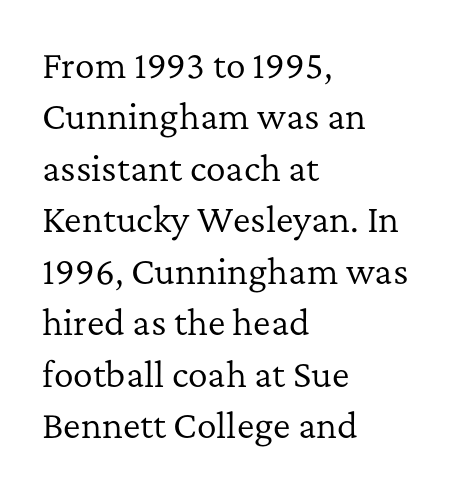
The image shows 33 px regular-weight serif type, upright; set left-aligned, normal line spacing (1.56x), normal letter spacing, not underlined; low stroke contrast and a medium x-height.
